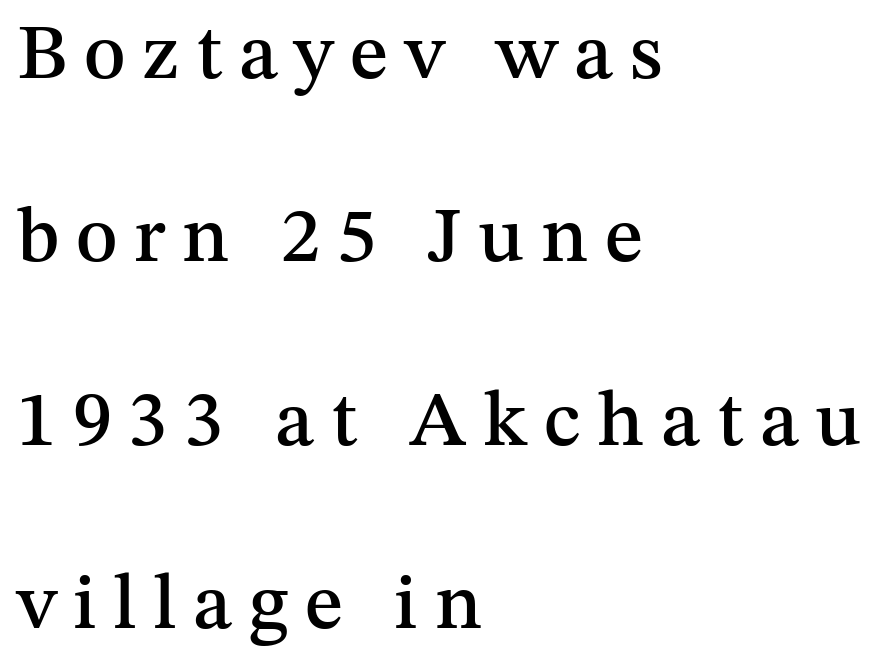
The rendering anchors every line to the left-hand side. Think of a printed novel: that variable character pitch is what you see here. The rendering uses a large line-height, opening up the rows. Serifs: yes, visible at the terminals of the letterforms. If you drew a line through each stem, it would be perfectly vertical.
